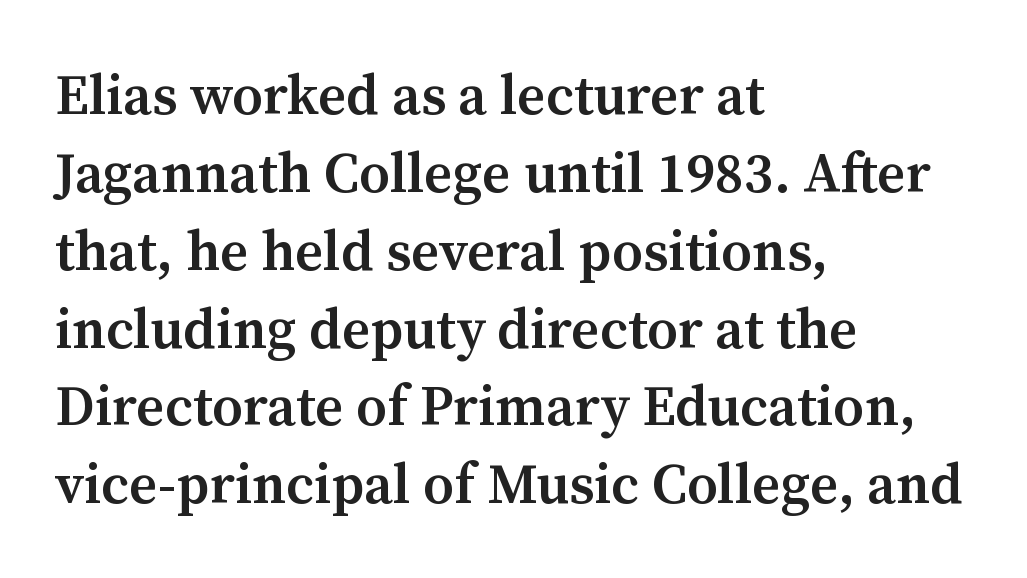
Q: Is the text bold? A: Semi-bold.
Q: Is the text italic (slanted)? A: No, it is upright.
Q: Is the typeface a serif or a sans-serif typeface? A: Serif.
Q: Is the text underlined? A: No.
Q: How is the paragraph aligned? A: Left-aligned.
Q: Is the spacing between letters normal or unusually wide? A: Normal.
Q: Is the spacing between lines tight, normal or loose? A: Normal.
Q: Width (condensed, normal, or wide)? A: Normal.
Q: Stroke contrast? A: Medium.
Q: x-height? A: Medium.
Q: Monospaced? A: No.
